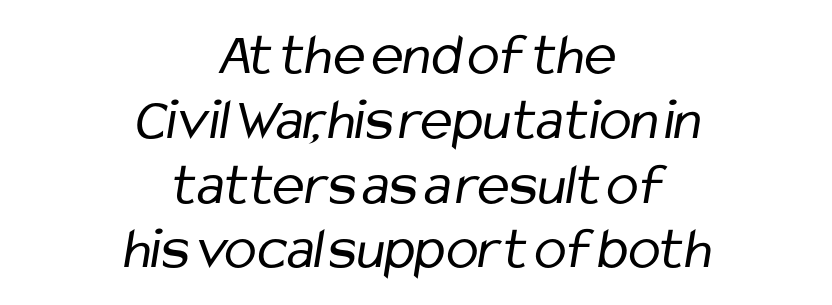
{"serif": "no", "bold": "no", "weight": "regular", "width": "condensed", "stroke_contrast": "low", "x_height": "medium", "monospaced": "no", "underline": "no", "align": "center", "line_spacing": "tight", "line_spacing_ratio": 1.08, "letter_spacing": "normal", "letter_spacing_em": 0.0, "glyph_px": 60}
